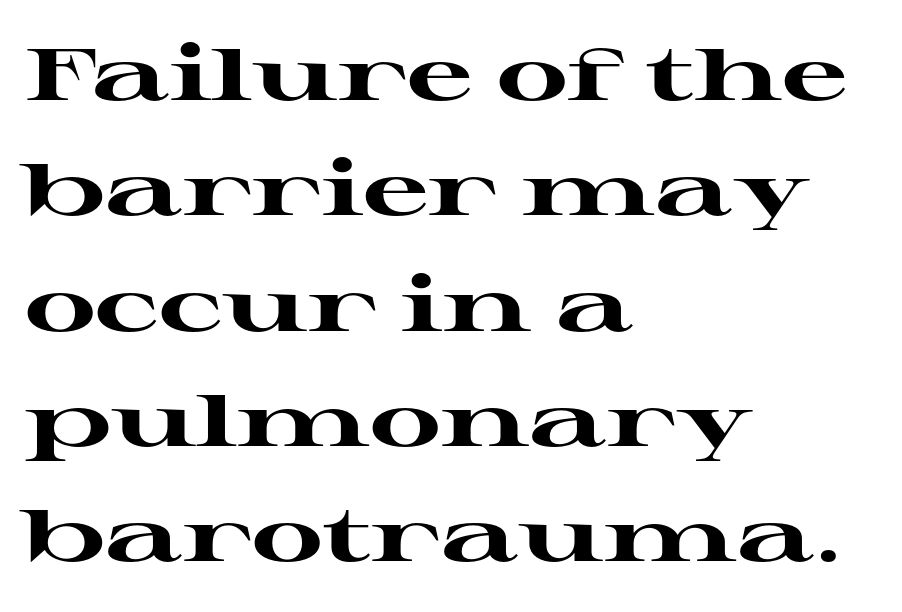
The passage shown has conventional tracking throughout. Spacing verdict: proportional, widths tailored to each character. This rendering employs a face with finishing strokes, i.e., a serif. The area under the type is left untouched.
